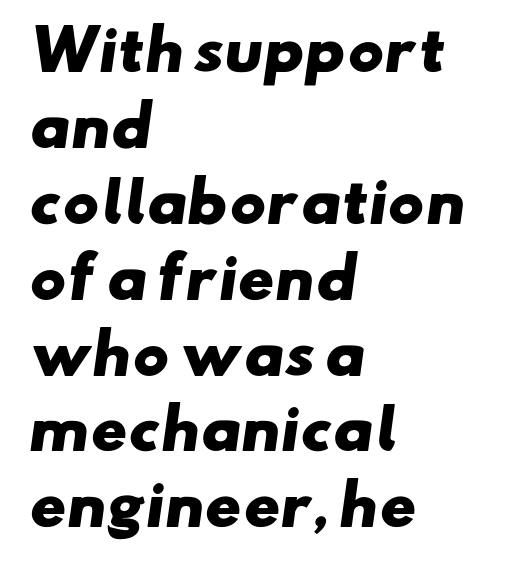
These lines keep a tight, regular rhythm from letter to letter. The ragged edge is on the right, which tells us the setting is flush left. The rows are spaced the way most documents space them. A typesetter would call this proportional, since set widths differ per character. The typeface chosen for these lines omits serifs. Beneath every word, the page is bare.
